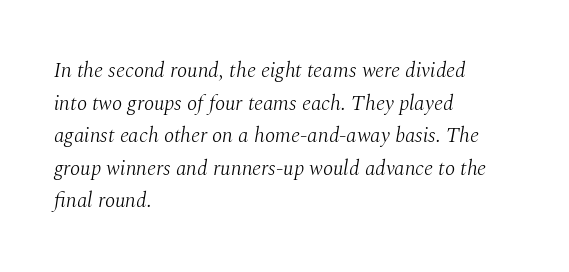
The weight tops out at a normal text grade. In terms of leading, this rendering sits right in the middle. Clear beneath every line of the passage. The passage is arranged the way most books set body copy — flush left. The letterforms sit shoulder to shoulder at normal distance. The typography opts for an oblique posture over an upright one.
